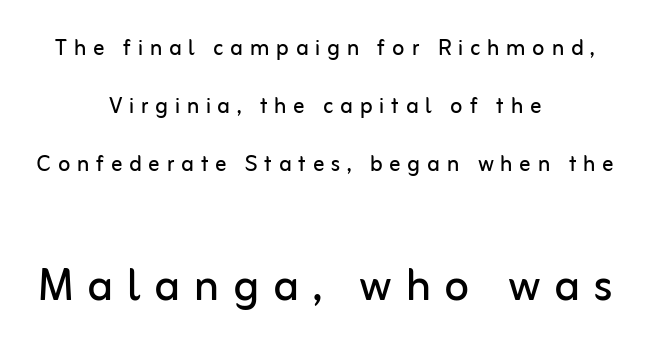
{"serif": "no", "italic": "no", "bold": "no", "weight": "regular", "width": "normal", "stroke_contrast": "low", "x_height": "medium", "monospaced": "no", "underline": "no", "align": "center", "line_spacing": "loose", "line_spacing_ratio": 2.07, "letter_spacing": "wide", "letter_spacing_em": 0.24, "larger_block": "second", "size_ratio": 2.04, "glyph_px": 57}
